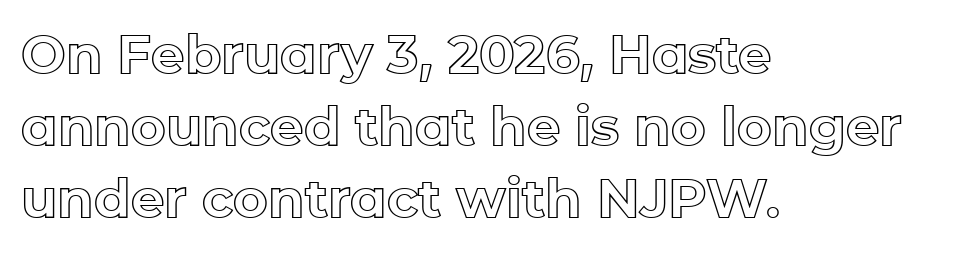
Q: Is the text italic (slanted)? A: No, it is upright.
Q: Is the text underlined? A: No.
Q: How is the paragraph aligned? A: Left-aligned.
Q: Is the spacing between letters normal or unusually wide? A: Normal.
Q: Is the spacing between lines tight, normal or loose? A: Normal.
Q: Width (condensed, normal, or wide)? A: Normal.
Q: x-height? A: Medium.
Q: Monospaced? A: No.
